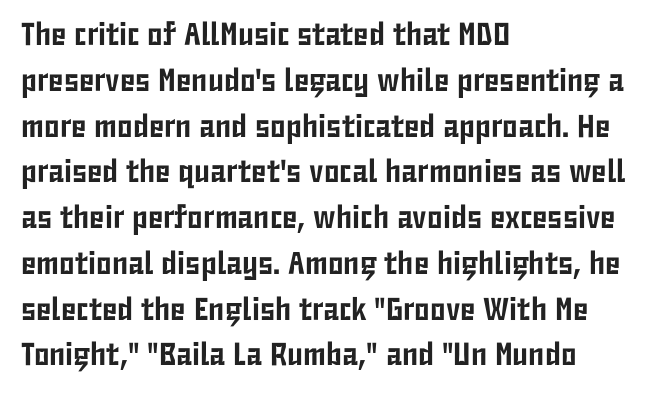
Q: Is the text italic (slanted)? A: No, it is upright.
Q: Is the typeface a serif or a sans-serif typeface? A: Sans-serif.
Q: Is the text underlined? A: No.
Q: How is the paragraph aligned? A: Left-aligned.
Q: Is the spacing between letters normal or unusually wide? A: Normal.
Q: Is the spacing between lines tight, normal or loose? A: Normal.
Q: Width (condensed, normal, or wide)? A: Condensed.
Q: Stroke contrast? A: Low.
Q: x-height? A: Medium.
Q: Monospaced? A: No.
